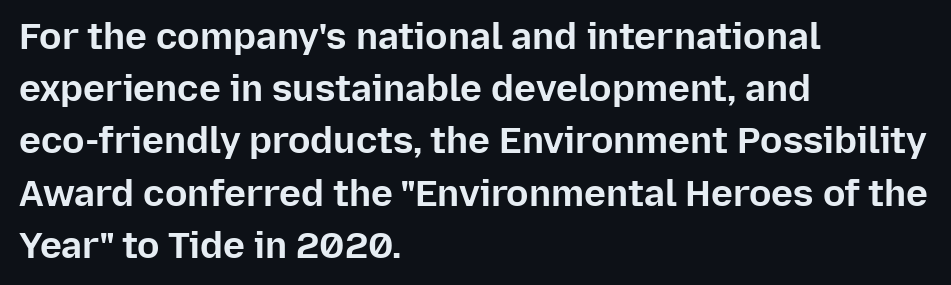
The font is running at its bold setting. The type is set solid horizontally, with unmodified tracking. It's the straight-up-and-down kind of type. Normally led — the rows are evenly, conventionally spaced. Type without underlining.
